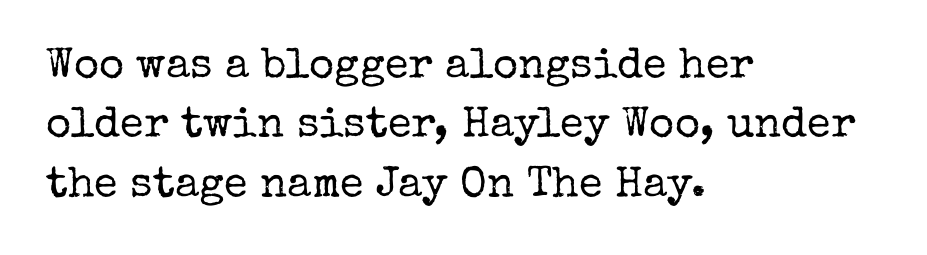
The image shows 43 px regular-weight serif type, upright; set left-aligned, normal line spacing (1.38x), normal letter spacing, not underlined; low stroke contrast and a medium x-height.
